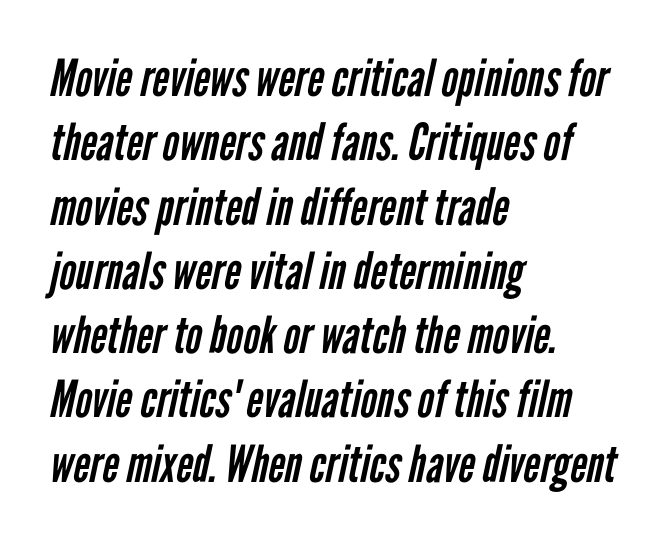
The image shows 51 px regular-weight, condensed sans-serif type; set left-aligned, normal line spacing (1.26x), normal letter spacing, not underlined; low stroke contrast and a medium x-height.
